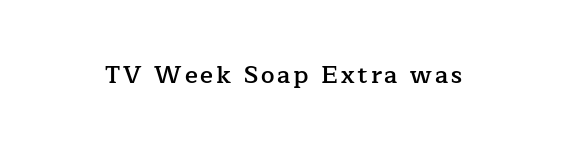
{"italic": "no", "bold": "semi", "underline": "no", "glyph_px": 24}
